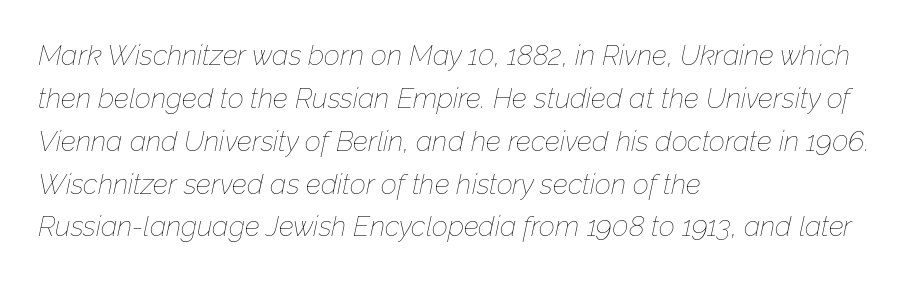
Inter-character spacing is left at the font's built-in metrics. Line beginnings align vertically; line endings do not. Do the characters align in a grid? No, the font is proportional. Line spacing here is normal. Decoration check: the copy has no underline. The passage shown leans; its letterforms are oblique.
